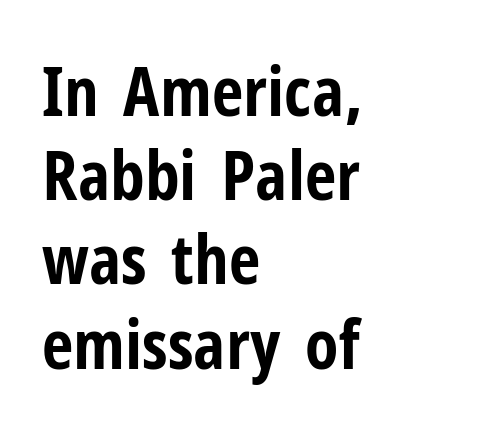
{"serif": "no", "italic": "no", "bold": "yes", "weight": "bold", "width": "condensed", "stroke_contrast": "low", "x_height": "medium", "monospaced": "no", "underline": "no", "align": "left", "line_spacing_ratio": 1.22, "letter_spacing": "normal", "letter_spacing_em": 0.0, "glyph_px": 69}
